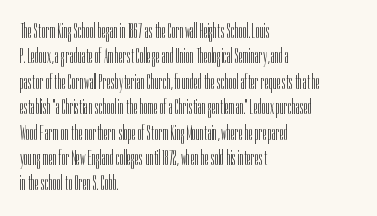
A bare baseline throughout the passage. Line beginnings align vertically; line endings do not. This sample uses plain, unmodified letter spacing. Posture: straight, roman, zero tilt. Is this a heavy cut? Hardly; it is regular or lighter.
